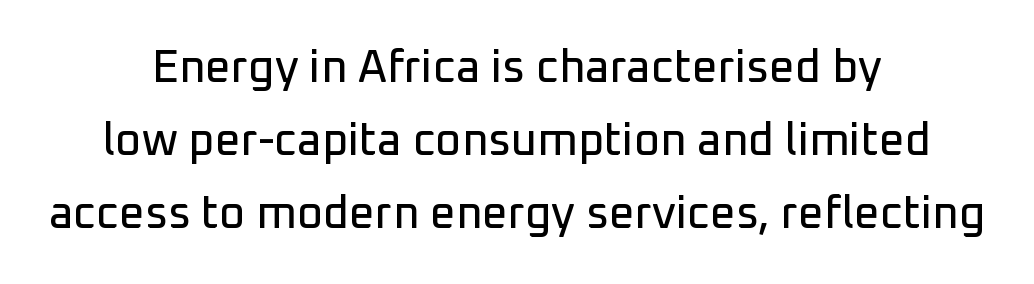
{"serif": "no", "italic": "no", "width": "normal", "stroke_contrast": "low", "x_height": "medium", "monospaced": "no", "underline": "no", "align": "center", "line_spacing": "normal", "line_spacing_ratio": 1.62, "letter_spacing": "normal", "letter_spacing_em": 0.0, "glyph_px": 45}
